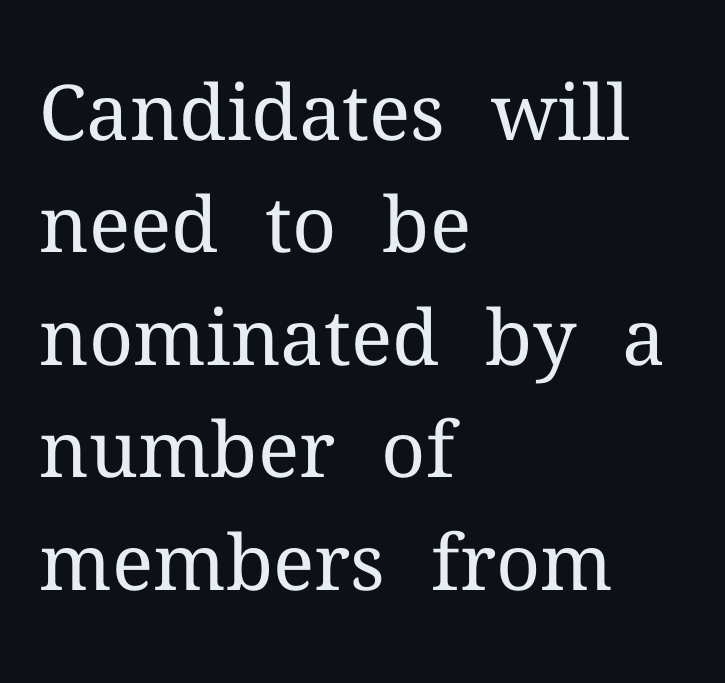
The image shows 77 px regular-weight serif type, upright; set left-aligned, normal line spacing (1.46x), normal letter spacing, not underlined; medium stroke contrast and a medium x-height.
